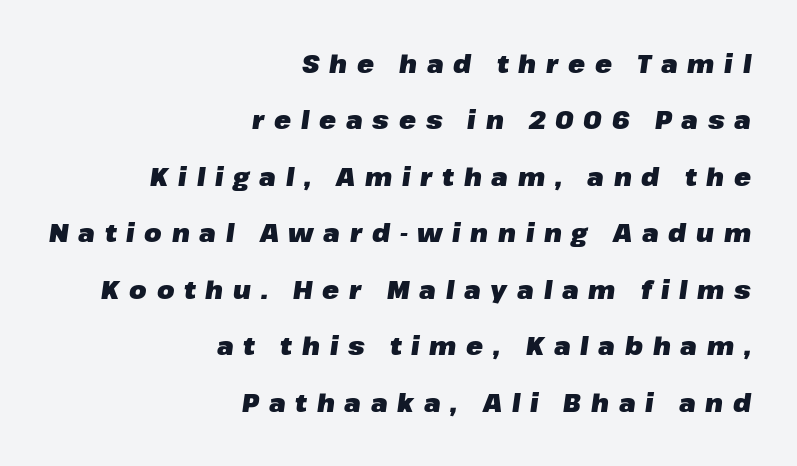
{"italic": "yes", "lean": "right", "slant_degrees": 8, "bold": "yes", "underline": "no", "align": "right", "line_spacing": "loose", "line_spacing_ratio": 2.26, "letter_spacing": "wide", "letter_spacing_em": 0.39, "glyph_px": 25}
